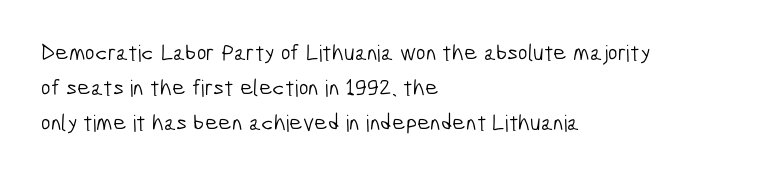
{"bold": "no", "underline": "no", "align": "left", "line_spacing": "normal", "line_spacing_ratio": 1.52, "letter_spacing": "normal", "letter_spacing_em": 0.0, "glyph_px": 23}
